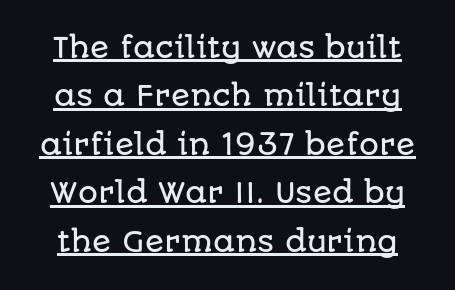
Q: Is the text italic (slanted)? A: No, it is upright.
Q: Is the typeface a serif or a sans-serif typeface? A: Sans-serif.
Q: Is the text underlined? A: Yes.
Q: Is the spacing between letters normal or unusually wide? A: Normal.
Q: Width (condensed, normal, or wide)? A: Normal.
Q: Stroke contrast? A: Low.
Q: x-height? A: Large.
Q: Monospaced? A: No.
